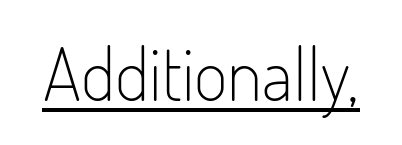
The image shows 73 px light, condensed sans-serif type, upright; set normal letter spacing, underlined; low stroke contrast and a small x-height.
